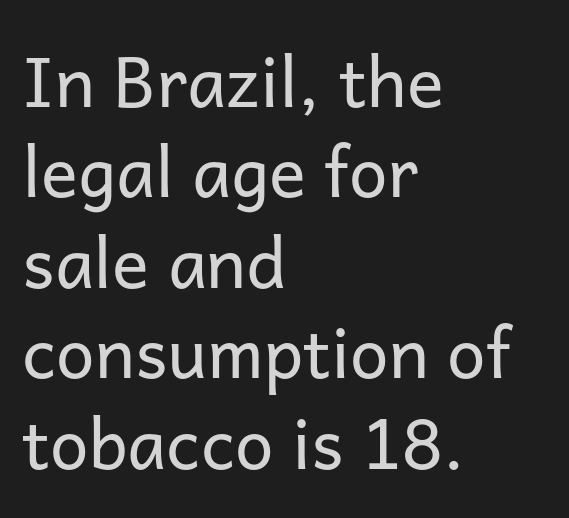
{"serif": "no", "italic": "no", "bold": "no", "weight": "regular", "width": "normal", "stroke_contrast": "low", "x_height": "medium", "monospaced": "no", "underline": "no", "align": "left", "line_spacing": "normal", "line_spacing_ratio": 1.31, "letter_spacing": "normal", "letter_spacing_em": 0.0, "glyph_px": 69}
